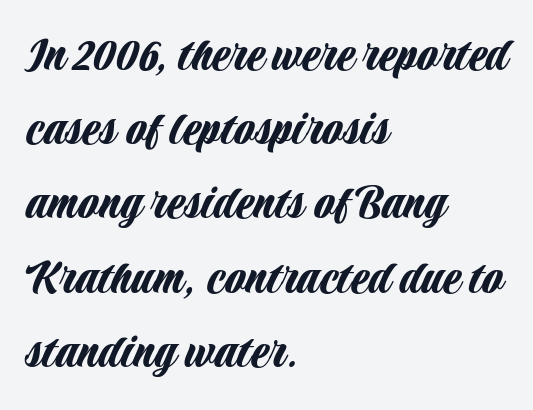
Bare-footed words on every line. Typeset ragged right — the left edge is the straight one. The passage shown has conventional tracking throughout. To sum up the face: it is a sans, with no serifs. Each letter keeps its own natural width here, so spacing adapts to shape.
